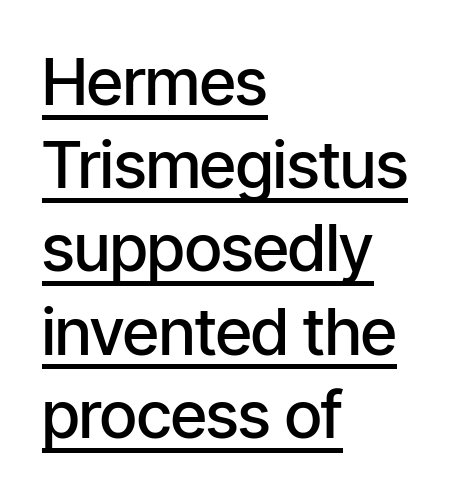
Q: Is the text bold? A: Semi-bold.
Q: Is the text italic (slanted)? A: No, it is upright.
Q: Is the typeface a serif or a sans-serif typeface? A: Sans-serif.
Q: Is the text underlined? A: Yes.
Q: How is the paragraph aligned? A: Left-aligned.
Q: Is the spacing between letters normal or unusually wide? A: Normal.
Q: Is the spacing between lines tight, normal or loose? A: Normal.
Q: Width (condensed, normal, or wide)? A: Condensed.
Q: Stroke contrast? A: Low.
Q: x-height? A: Medium.
Q: Monospaced? A: No.
